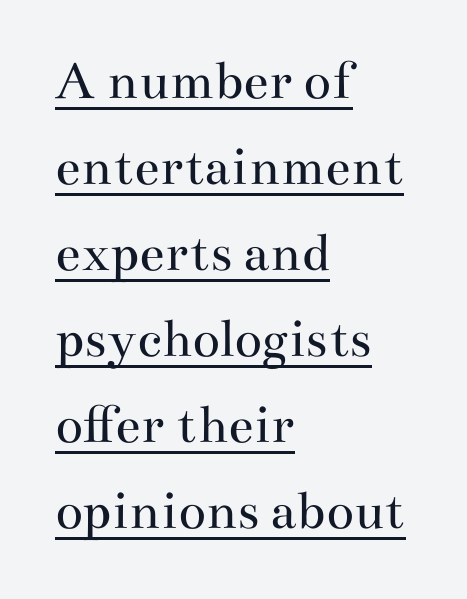
{"serif": "yes", "italic": "no", "bold": "no", "weight": "regular", "width": "wide", "stroke_contrast": "medium", "x_height": "small", "monospaced": "no", "underline": "yes", "align": "left", "line_spacing": "normal", "line_spacing_ratio": 1.51, "letter_spacing": "normal", "letter_spacing_em": 0.0, "glyph_px": 57}
